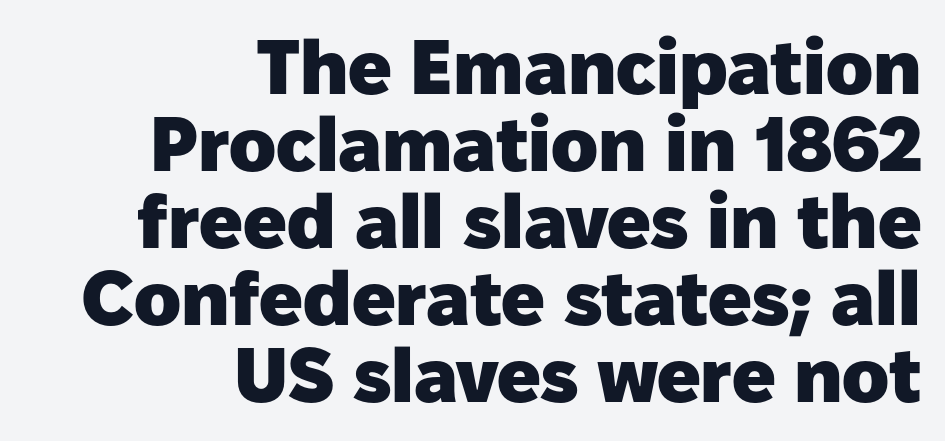
Q: Is the text bold? A: Yes.
Q: Is the text italic (slanted)? A: No, it is upright.
Q: Is the typeface a serif or a sans-serif typeface? A: Sans-serif.
Q: Is the text underlined? A: No.
Q: How is the paragraph aligned? A: Right-aligned.
Q: Is the spacing between letters normal or unusually wide? A: Normal.
Q: Is the spacing between lines tight, normal or loose? A: Tight.
Q: Width (condensed, normal, or wide)? A: Normal.
Q: Stroke contrast? A: Low.
Q: x-height? A: Medium.
Q: Monospaced? A: No.
